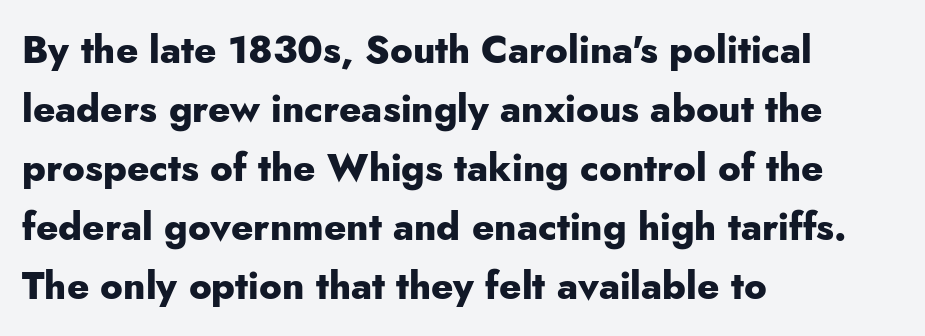
The image shows 38 px heavy sans-serif type, upright; set left-aligned, normal line spacing (1.55x), normal letter spacing, not underlined; low stroke contrast and a small x-height.
